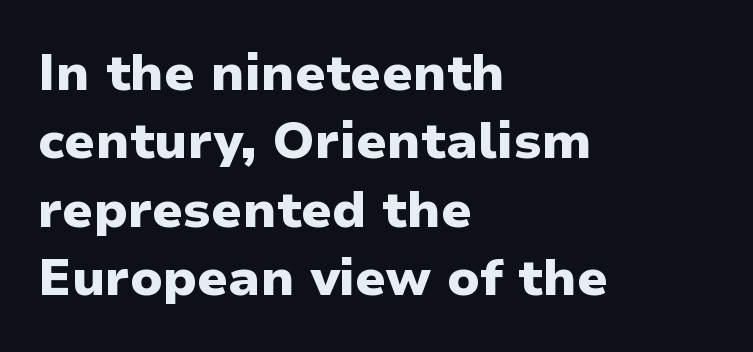
The image shows 51 px heavy sans-serif type, upright; set left-aligned, normal line spacing (1.34x), normal letter spacing, not underlined; low stroke contrast and a medium x-height.
